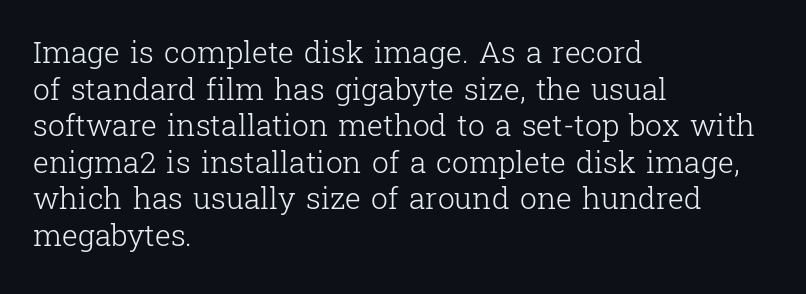
Q: Is the text bold? A: No.
Q: Is the text italic (slanted)? A: No, it is upright.
Q: Is the typeface a serif or a sans-serif typeface? A: Serif.
Q: Is the text underlined? A: No.
Q: How is the paragraph aligned? A: Left-aligned.
Q: Is the spacing between letters normal or unusually wide? A: Normal.
Q: Width (condensed, normal, or wide)? A: Normal.
Q: Stroke contrast? A: Low.
Q: x-height? A: Medium.
Q: Monospaced? A: No.
